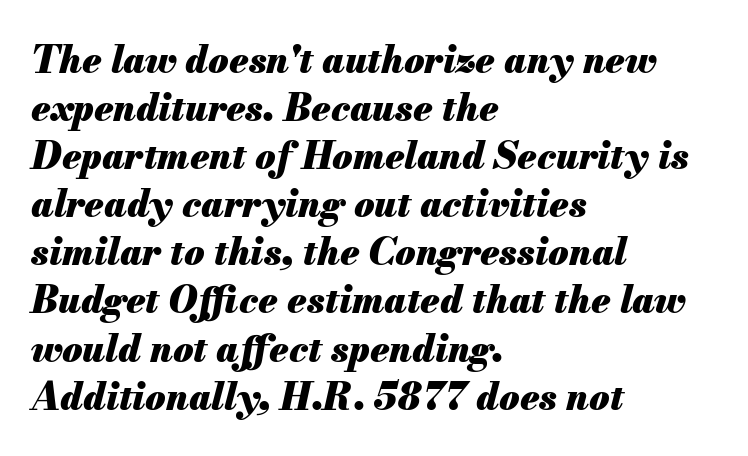
{"italic": "yes", "lean": "right", "slant_degrees": 13, "bold": "yes", "weight": "heavy", "width": "normal", "stroke_contrast": "medium", "x_height": "small", "monospaced": "no", "underline": "no", "align": "left", "line_spacing": "normal", "line_spacing_ratio": 1.3, "letter_spacing": "normal", "letter_spacing_em": 0.0, "glyph_px": 37}
